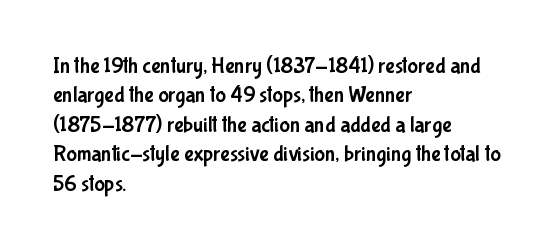
{"italic": "no", "underline": "no", "align": "left", "line_spacing": "normal", "line_spacing_ratio": 1.34, "letter_spacing": "normal", "letter_spacing_em": 0.0, "glyph_px": 22}
